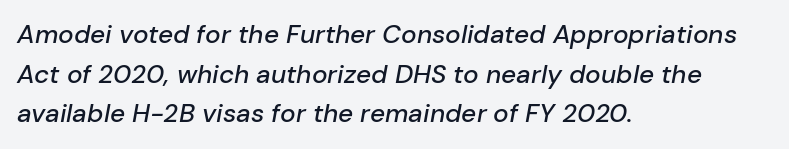
Glyph-to-glyph distance matches everyday printed text. Notice how the stems are inclined rather than vertical — that's the hallmark of italics. Honestly, the row spacing looks completely unremarkable. Bare-footed words on every line. Leftover space on each line is placed entirely after the last word.
